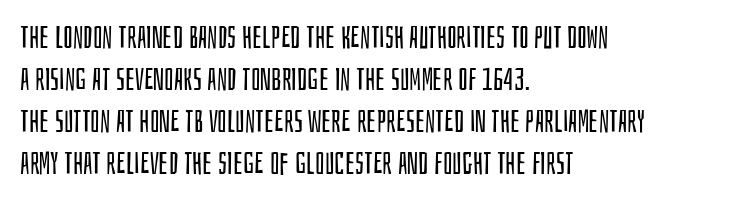
Q: Is the text bold? A: No.
Q: Is the text italic (slanted)? A: No, it is upright.
Q: Is the typeface a serif or a sans-serif typeface? A: Sans-serif.
Q: Is the text underlined? A: No.
Q: How is the paragraph aligned? A: Left-aligned.
Q: Is the spacing between letters normal or unusually wide? A: Normal.
Q: Is the spacing between lines tight, normal or loose? A: Normal.
Q: Width (condensed, normal, or wide)? A: Condensed.
Q: Stroke contrast? A: Low.
Q: x-height? A: Large.
Q: Monospaced? A: No.
